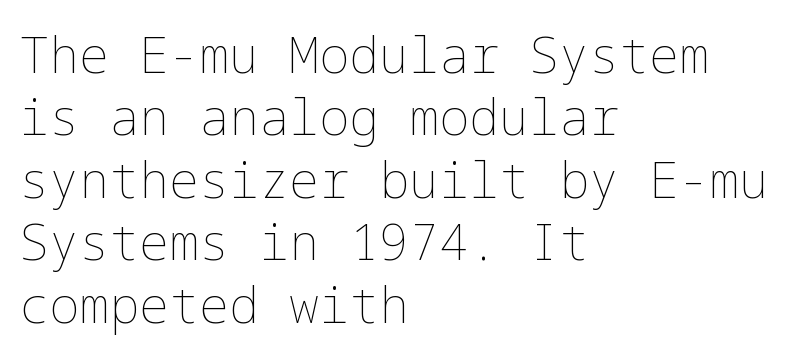
Q: Is the text bold? A: No.
Q: Is the text italic (slanted)? A: No, it is upright.
Q: Is the text underlined? A: No.
Q: How is the paragraph aligned? A: Left-aligned.
Q: Is the spacing between letters normal or unusually wide? A: Normal.
Q: Is the spacing between lines tight, normal or loose? A: Normal.
Q: Width (condensed, normal, or wide)? A: Normal.
Q: Stroke contrast? A: Low.
Q: x-height? A: Medium.
